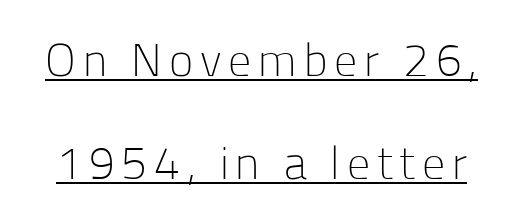
Does the type have serifs? No, each stem ends abruptly. You could not count columns in this text — the font is proportionally spaced. What decoration does the sample have? An underline. Stroke mass is kept to a normal reading level or below.
